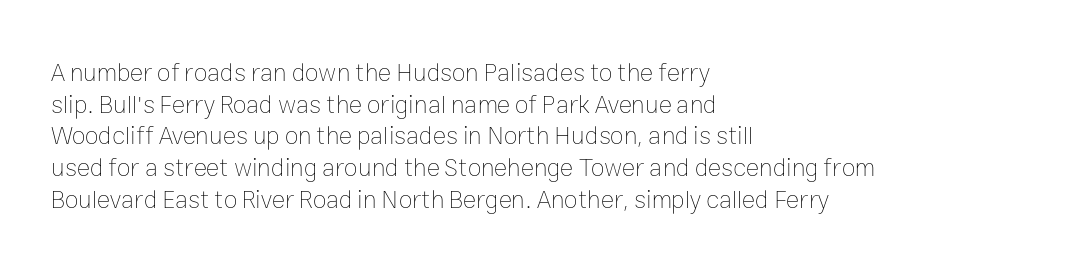
{"italic": "no", "bold": "no", "underline": "no", "align": "left", "line_spacing": "normal", "line_spacing_ratio": 1.27, "letter_spacing": "normal", "letter_spacing_em": 0.0, "glyph_px": 25}
